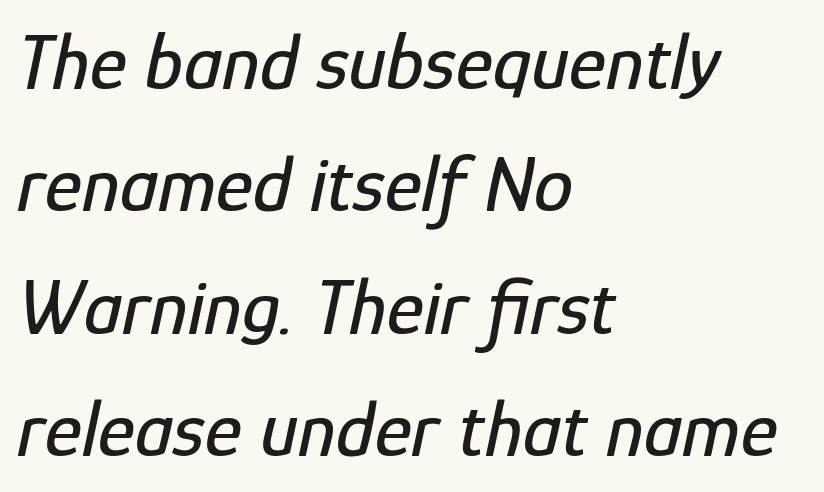
{"italic": "yes", "lean": "right", "slant_degrees": 12, "width": "condensed", "stroke_contrast": "low", "x_height": "medium", "monospaced": "no", "underline": "no", "align": "left", "line_spacing": "normal", "line_spacing_ratio": 1.55, "letter_spacing": "normal", "letter_spacing_em": 0.0, "glyph_px": 79}
